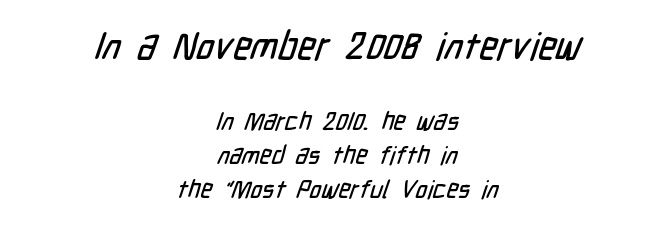
These lines are centered, leaving both edges ragged. Default kerning and tracking; the words read as compact shapes. Beneath every word, the page is bare. Each letter keeps its own natural width here, so spacing adapts to shape. How would I describe the line gaps? Plain and ordinary. Examine the stroke ends and you'll find no serifs.
